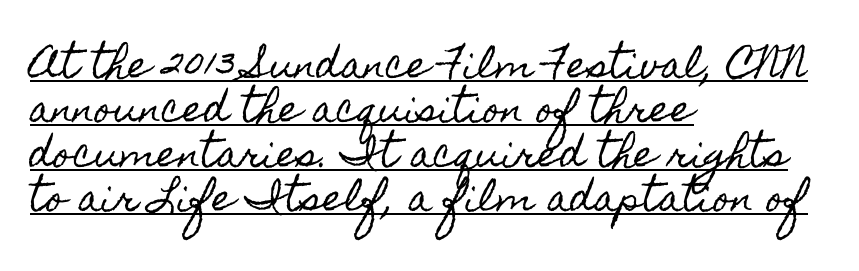
{"width": "condensed", "x_height": "small", "monospaced": "no", "underline": "yes", "align": "left", "line_spacing_ratio": 1.23, "letter_spacing": "normal", "letter_spacing_em": 0.0, "glyph_px": 36}
